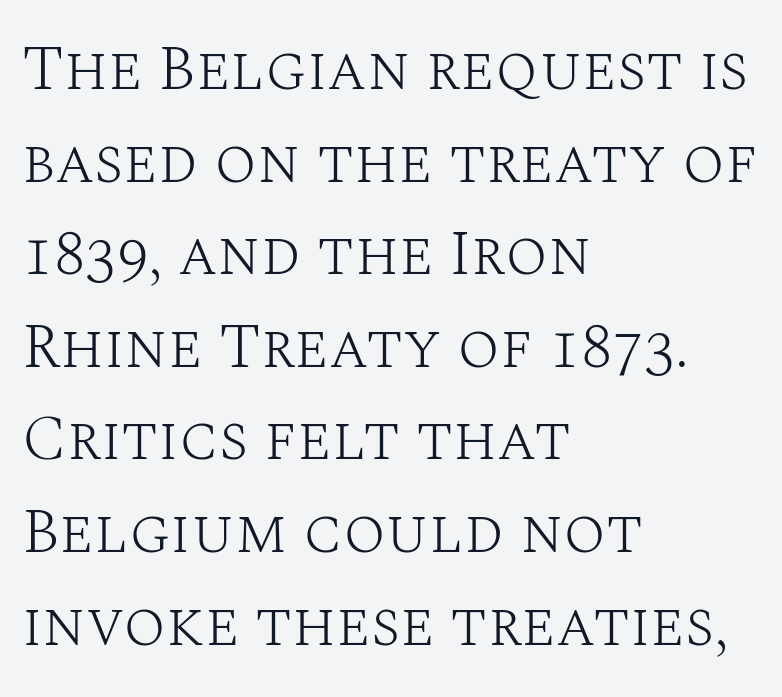
Q: Is the text bold? A: No.
Q: Is the text italic (slanted)? A: No, it is upright.
Q: Is the typeface a serif or a sans-serif typeface? A: Serif.
Q: Is the text underlined? A: No.
Q: How is the paragraph aligned? A: Left-aligned.
Q: Is the spacing between letters normal or unusually wide? A: Normal.
Q: Is the spacing between lines tight, normal or loose? A: Normal.
Q: Width (condensed, normal, or wide)? A: Normal.
Q: Stroke contrast? A: Medium.
Q: x-height? A: Large.
Q: Monospaced? A: No.
